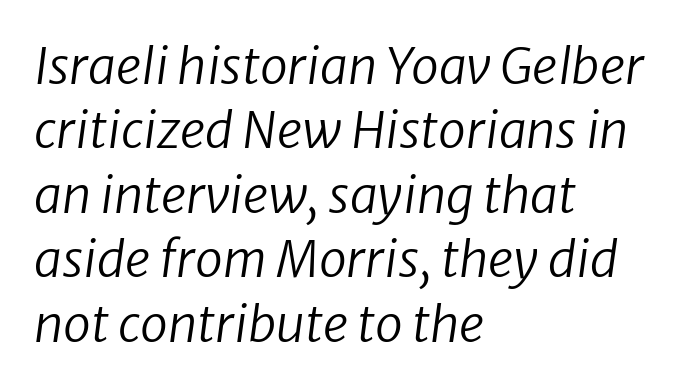
Here the designer chose a conventional face with non-uniform glyph widths. The text carries the slant typical of an italic or oblique font. The passage shown is not underscored anywhere. This rendering leaves character spacing at its baseline value. Is the block centered? No — it sits flush against the left margin.
